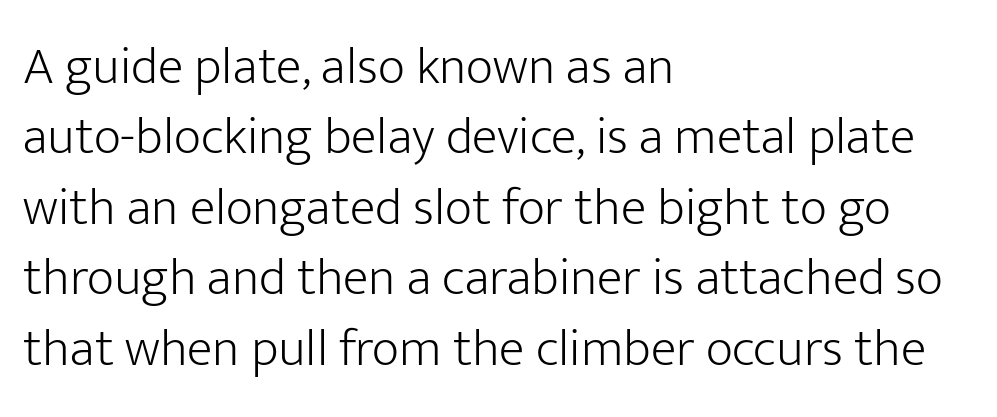
{"serif": "no", "italic": "no", "bold": "no", "weight": "light", "width": "normal", "stroke_contrast": "low", "x_height": "medium", "monospaced": "no", "underline": "no", "align": "left", "line_spacing": "normal", "line_spacing_ratio": 1.33, "letter_spacing": "normal", "letter_spacing_em": 0.0, "glyph_px": 53}
